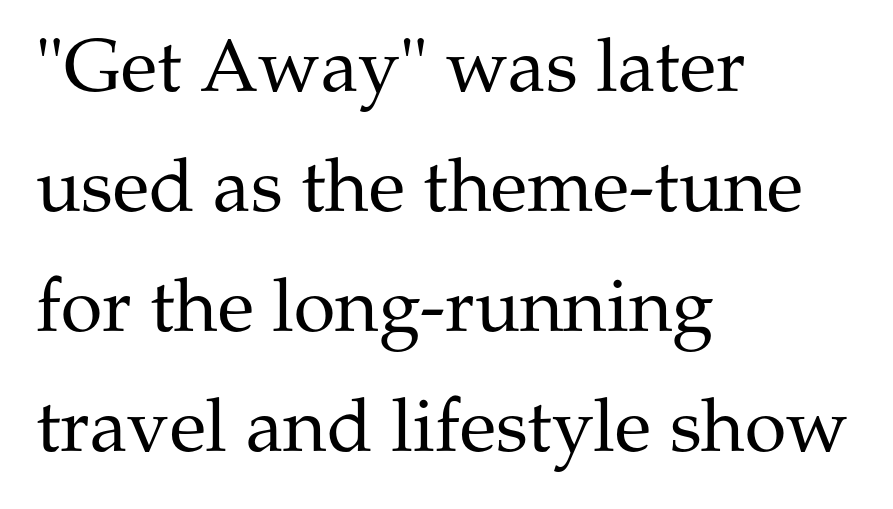
{"serif": "yes", "italic": "no", "bold": "no", "weight": "regular", "width": "normal", "stroke_contrast": "medium", "x_height": "medium", "monospaced": "no", "underline": "no", "align": "left", "line_spacing": "normal", "line_spacing_ratio": 1.6, "letter_spacing": "normal", "letter_spacing_em": 0.0, "glyph_px": 75}
